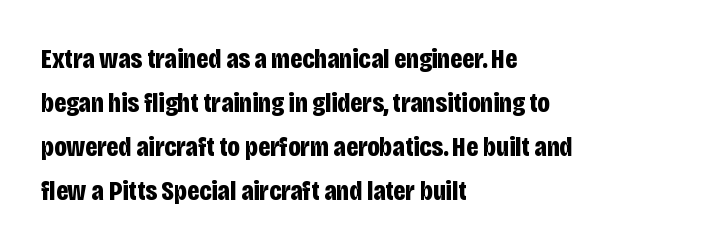
The image shows 28 px bold, condensed sans-serif type, upright; set left-aligned, normal line spacing (1.57x), normal letter spacing, not underlined; low stroke contrast and a large x-height.
